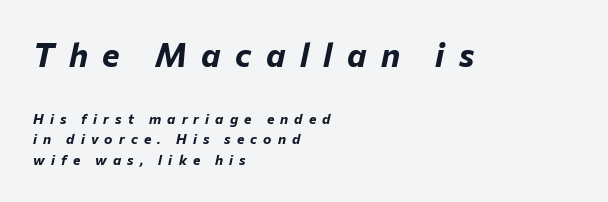
Characters are canted at an angle relative to the baseline's perpendicular. On the weight axis this lands at bold, roughly 700. The letterforms stand isolated, each surrounded by extra space. Clear beneath every line of the passage. Top chunk: large. Bottom chunk: small. A typesetter would call this leading conventional body-copy spacing.
